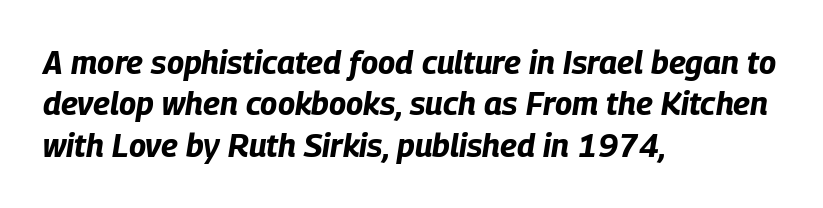
The image shows 32 px bold, condensed type, italic (leaning right); set left-aligned, normal line spacing (1.29x), normal letter spacing, not underlined; low stroke contrast and a large x-height.
